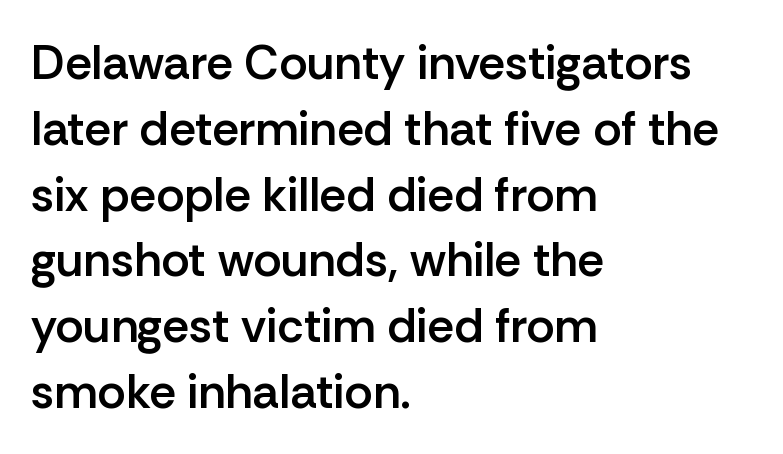
The image shows 48 px semibold sans-serif type, upright; set left-aligned, normal line spacing (1.37x), normal letter spacing, not underlined; low stroke contrast and a medium x-height.
